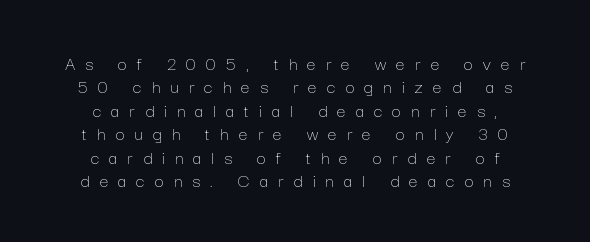
The image shows 20 px text type, upright; set centered, line spacing 1.17x, unusually wide letter spacing (+0.5 em), not underlined.
